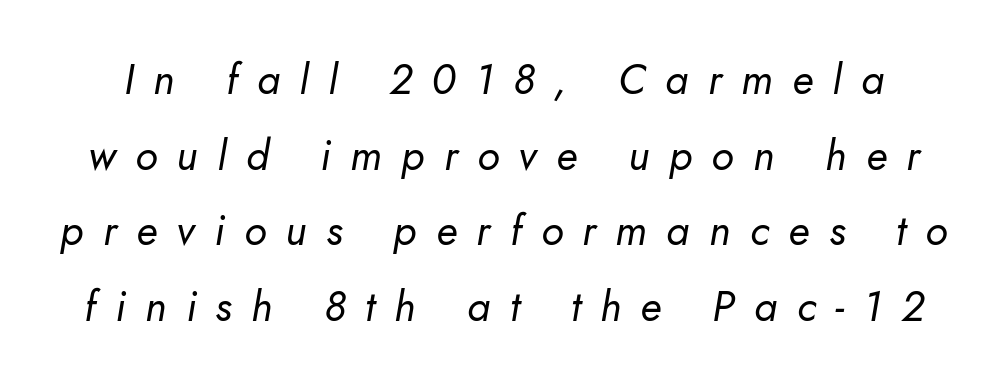
The image shows 42 px regular-weight type, italic (leaning right); set line spacing 1.8x, unusually wide letter spacing (+0.46 em), not underlined; low stroke contrast and a small x-height.
